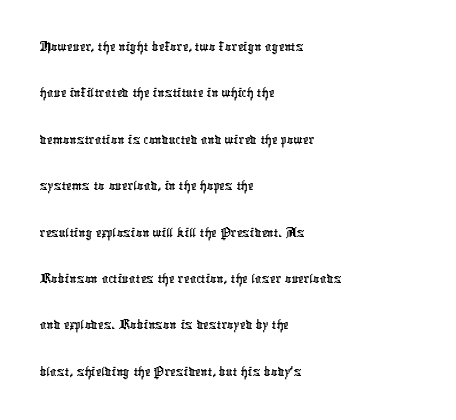
The lines in this sample share a left origin and differ only in where they stop. Each letter keeps its own natural width here, so spacing adapts to shape. Descenders are the only things crossing below the line. Nothing sits at the stroke ends, so this counts as sans-serif.
